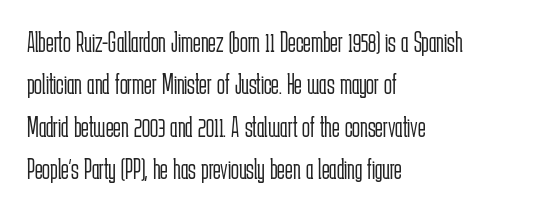
Q: Is the text bold? A: No.
Q: Is the text italic (slanted)? A: No, it is upright.
Q: Is the typeface a serif or a sans-serif typeface? A: Sans-serif.
Q: Is the text underlined? A: No.
Q: How is the paragraph aligned? A: Left-aligned.
Q: Is the spacing between letters normal or unusually wide? A: Normal.
Q: Is the spacing between lines tight, normal or loose? A: Normal.
Q: Width (condensed, normal, or wide)? A: Condensed.
Q: Stroke contrast? A: Low.
Q: x-height? A: Medium.
Q: Monospaced? A: No.
